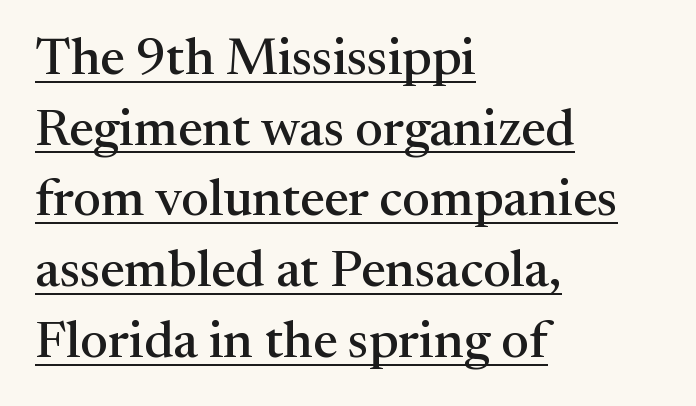
Every character sits straight up, as roman type does. A typographer would call this underscored text. Standard letterfit; no display-style spreading of the glyphs. The passage shown is typeset with a serif family. A typesetter would call this proportional, since set widths differ per character. The designer left line spacing at the default.
